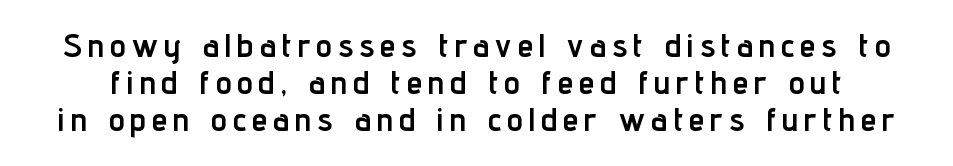
Q: Is the text bold? A: Yes.
Q: Is the text italic (slanted)? A: No, it is upright.
Q: Is the typeface a serif or a sans-serif typeface? A: Sans-serif.
Q: Is the text underlined? A: No.
Q: Width (condensed, normal, or wide)? A: Condensed.
Q: Stroke contrast? A: Low.
Q: x-height? A: Medium.
Q: Monospaced? A: No.
